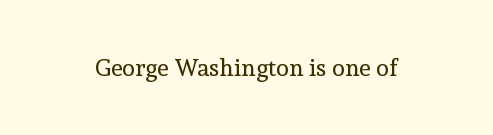
The image shows 24 px text type, upright; set normal letter spacing, not underlined.
